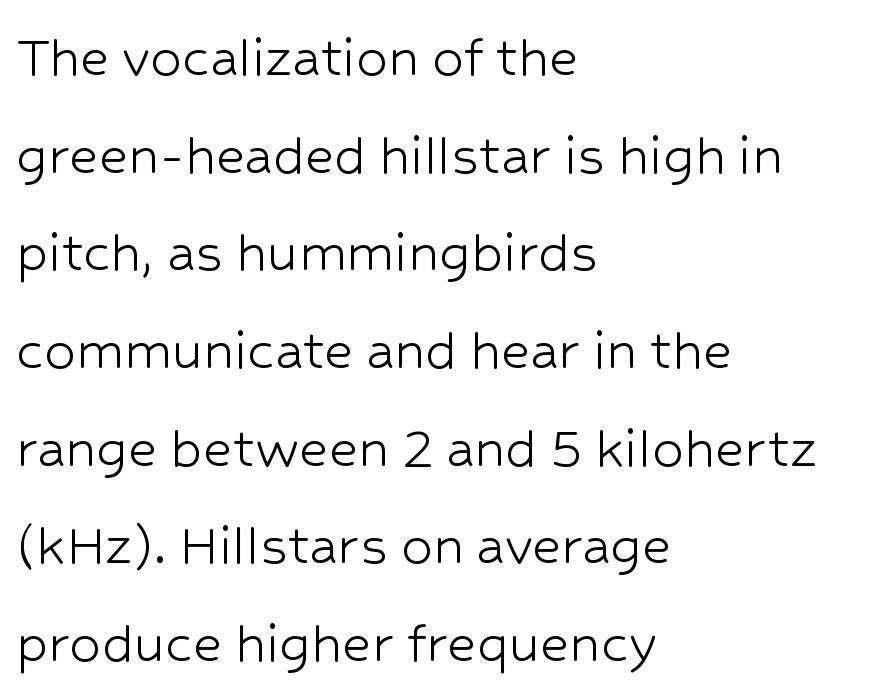
Q: Is the text bold? A: No.
Q: Is the text italic (slanted)? A: No, it is upright.
Q: Is the typeface a serif or a sans-serif typeface? A: Sans-serif.
Q: Is the text underlined? A: No.
Q: How is the paragraph aligned? A: Left-aligned.
Q: Is the spacing between letters normal or unusually wide? A: Normal.
Q: Is the spacing between lines tight, normal or loose? A: Normal.
Q: Width (condensed, normal, or wide)? A: Normal.
Q: Stroke contrast? A: Low.
Q: x-height? A: Medium.
Q: Monospaced? A: No.
